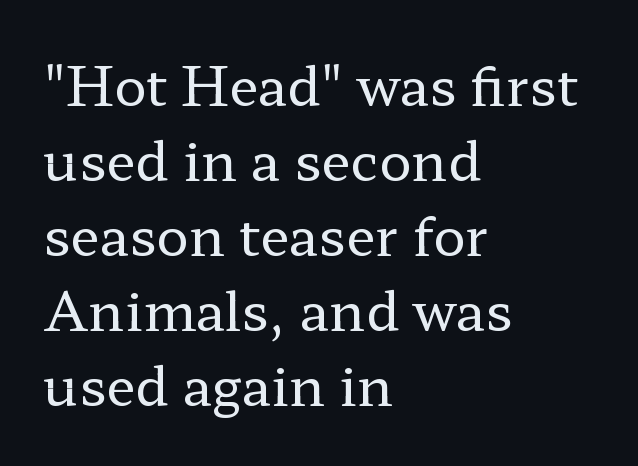
{"serif": "yes", "italic": "no", "bold": "no", "weight": "regular", "width": "wide", "stroke_contrast": "low", "x_height": "medium", "monospaced": "no", "underline": "no", "align": "left", "line_spacing": "normal", "line_spacing_ratio": 1.39, "letter_spacing": "normal", "letter_spacing_em": 0.0, "glyph_px": 54}
